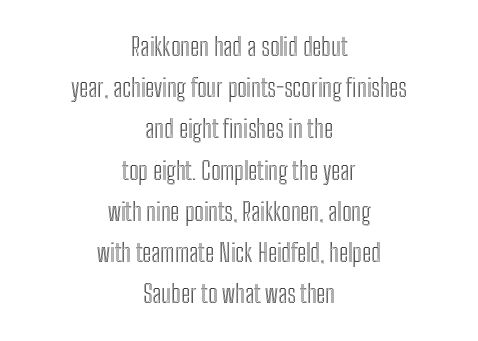
Does extra space separate the letters? No, they use regular spacing. The passage is arranged like a title page — every line centered. Underlining? Definitely not there. Is there any slant? The stems are plumb.
